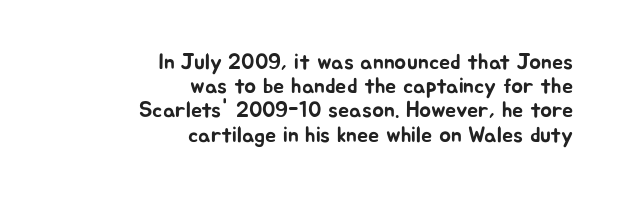
The text block is weighted toward the right margin, trailing off unevenly leftward. There is no visible air inserted between adjacent glyphs. A typesetter would call this leading minimal, almost set solid. Nope, not italic — everything's standing straight. Descenders are the only things crossing below the line.
